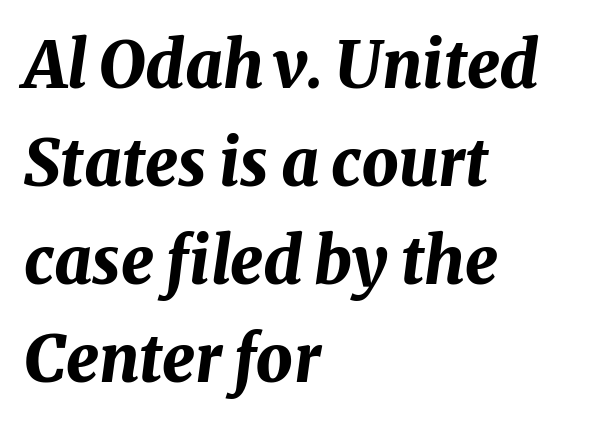
The image shows 65 px bold type, italic (leaning right); set left-aligned, normal line spacing (1.51x), normal letter spacing, not underlined; medium stroke contrast and a medium x-height.
